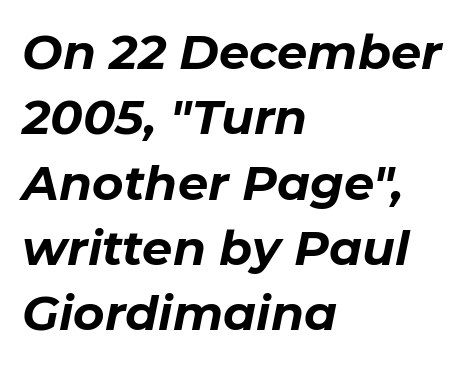
The image shows 48 px bold type, italic (leaning right); set left-aligned, normal line spacing (1.36x), normal letter spacing, not underlined; low stroke contrast and a medium x-height.
